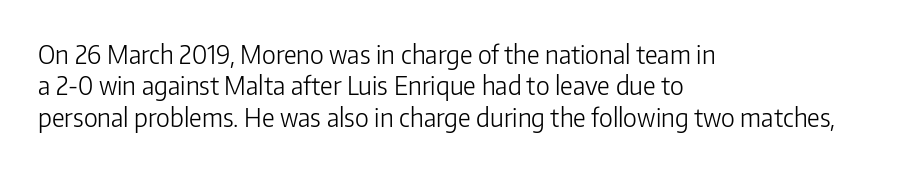
No letter is thick-stroked: the sample isn't bold. This is roman type, the default non-slanted kind. One glance says typical: line gaps are just what's usual. Plain, unruled lines of type. This sample is left-justified, so line endings fall wherever the words run out.
